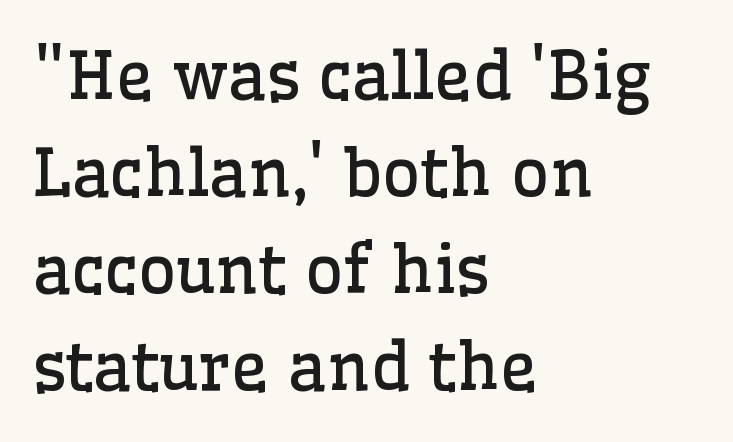
The image shows 66 px regular-weight serif type, upright; set left-aligned, normal line spacing (1.47x), normal letter spacing, not underlined; low stroke contrast and a medium x-height.
